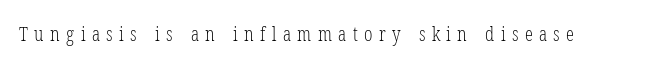
Short note: letters widely spaced. Stems here are at most as thick as an everyday book face. Words float on clear page, feet unadorned. This is the regular roman posture of the typeface.
